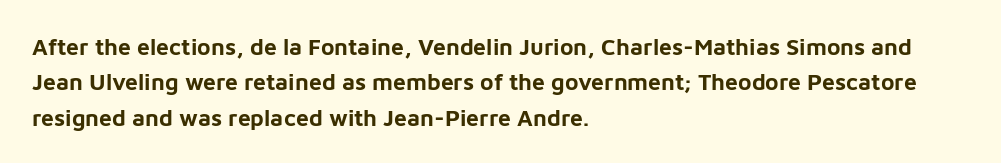
The strip under each line holds only bare page. The designer left line spacing at the default. Typeset ragged right — the left edge is the straight one. Heavy-handed strokes throughout: this text is bold.
